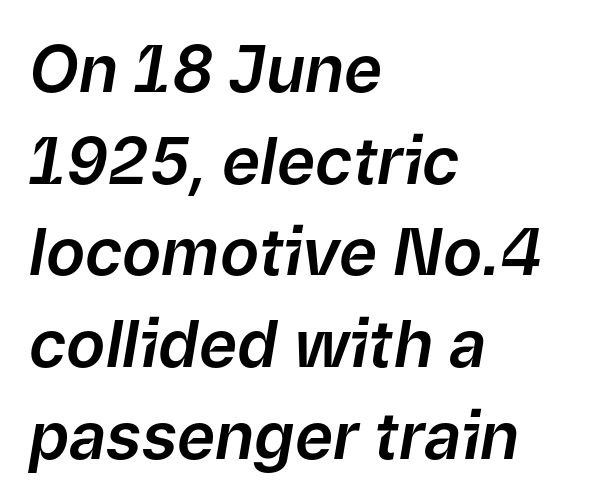
The image shows 65 px text type, italic (leaning right); set left-aligned, normal line spacing (1.41x), normal letter spacing, not underlined; low stroke contrast and a medium x-height.
